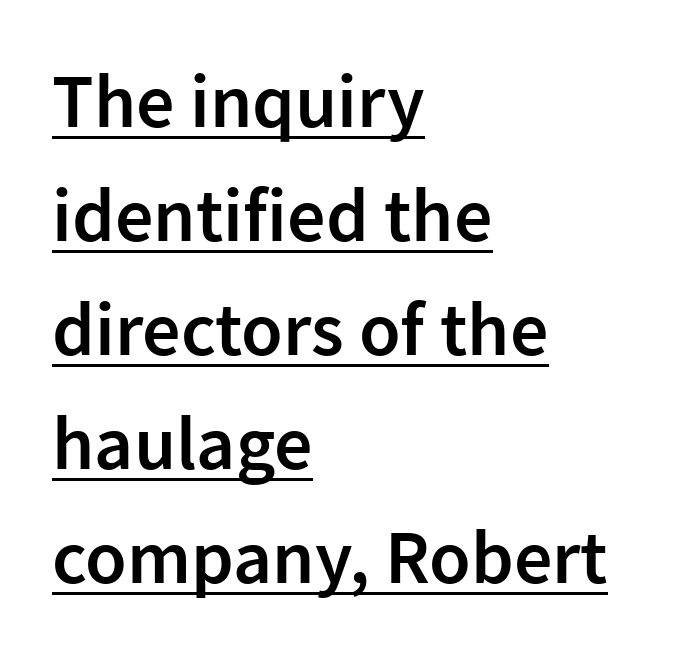
Q: Is the text bold? A: Semi-bold.
Q: Is the text italic (slanted)? A: No, it is upright.
Q: Is the typeface a serif or a sans-serif typeface? A: Sans-serif.
Q: Is the text underlined? A: Yes.
Q: How is the paragraph aligned? A: Left-aligned.
Q: Is the spacing between letters normal or unusually wide? A: Normal.
Q: Is the spacing between lines tight, normal or loose? A: Normal.
Q: Width (condensed, normal, or wide)? A: Normal.
Q: Stroke contrast? A: Low.
Q: x-height? A: Medium.
Q: Monospaced? A: No.
